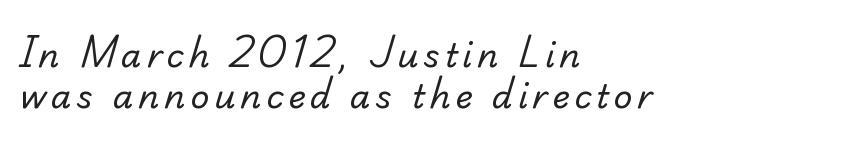
{"serif": "yes", "bold": "no", "weight": "regular", "width": "normal", "stroke_contrast": "low", "x_height": "small", "monospaced": "no", "underline": "no", "align": "left", "line_spacing": "normal", "line_spacing_ratio": 1.25, "glyph_px": 33}
